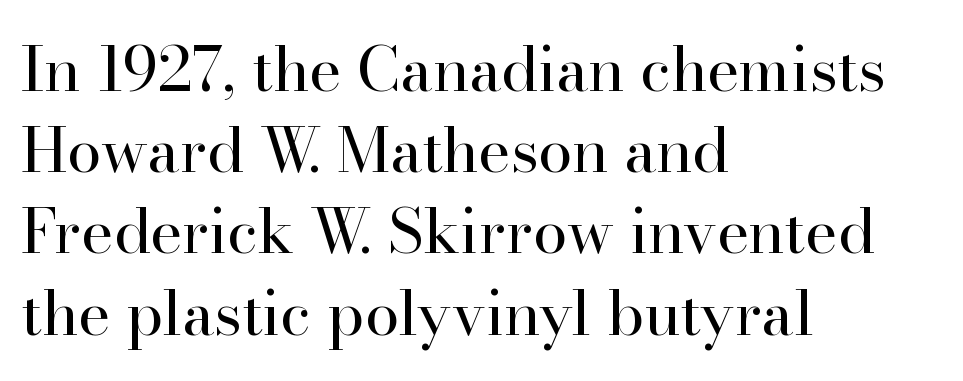
The image shows 62 px regular-weight serif type, upright; set left-aligned, normal line spacing (1.31x), normal letter spacing, not underlined; high stroke contrast and a small x-height.
